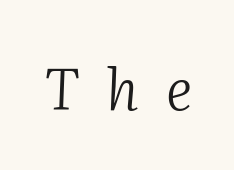
Tracking value appears strongly positive — letters spread wide. Letters have the restrained weight of plain body copy at most. The type family on display is of the serif kind. Do the characters align in a grid? No, the font is proportional. Each row of text sits above clean, open space. Notice how the stems are inclined rather than vertical — that's the hallmark of italics.
